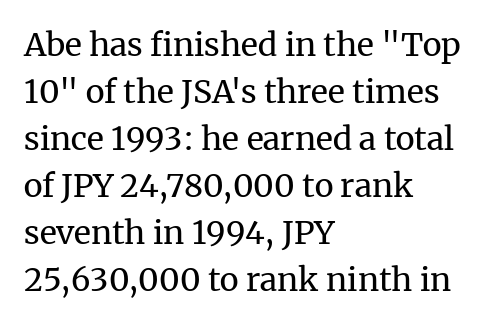
Q: Is the text bold? A: No.
Q: Is the text italic (slanted)? A: No, it is upright.
Q: Is the typeface a serif or a sans-serif typeface? A: Serif.
Q: Is the text underlined? A: No.
Q: How is the paragraph aligned? A: Left-aligned.
Q: Is the spacing between letters normal or unusually wide? A: Normal.
Q: Is the spacing between lines tight, normal or loose? A: Normal.
Q: Width (condensed, normal, or wide)? A: Normal.
Q: Stroke contrast? A: Medium.
Q: x-height? A: Medium.
Q: Monospaced? A: No.
